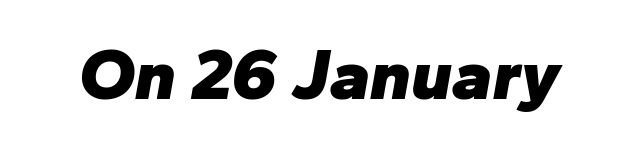
The image shows 72 px heavy type, italic (leaning right); set normal letter spacing, not underlined; low stroke contrast and a medium x-height.
